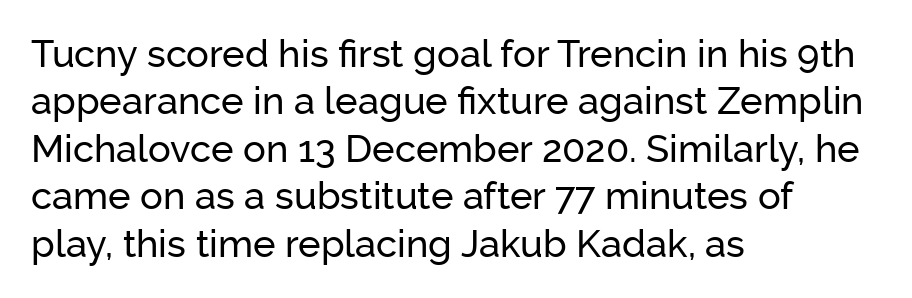
{"serif": "no", "italic": "no", "width": "normal", "stroke_contrast": "low", "x_height": "medium", "monospaced": "no", "underline": "no", "align": "left", "line_spacing": "normal", "line_spacing_ratio": 1.25, "letter_spacing": "normal", "letter_spacing_em": 0.0, "glyph_px": 38}
